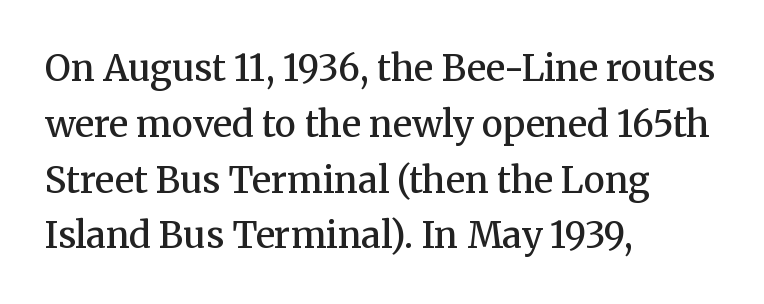
Q: Is the text bold? A: Semi-bold.
Q: Is the text italic (slanted)? A: No, it is upright.
Q: Is the typeface a serif or a sans-serif typeface? A: Serif.
Q: Is the text underlined? A: No.
Q: How is the paragraph aligned? A: Left-aligned.
Q: Is the spacing between letters normal or unusually wide? A: Normal.
Q: Is the spacing between lines tight, normal or loose? A: Normal.
Q: Width (condensed, normal, or wide)? A: Normal.
Q: Stroke contrast? A: Medium.
Q: x-height? A: Medium.
Q: Monospaced? A: No.
